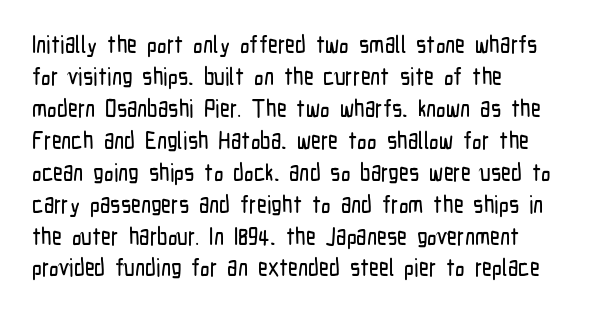
The image shows 24 px text type, upright; set left-aligned, normal line spacing (1.33x), normal letter spacing, not underlined.
